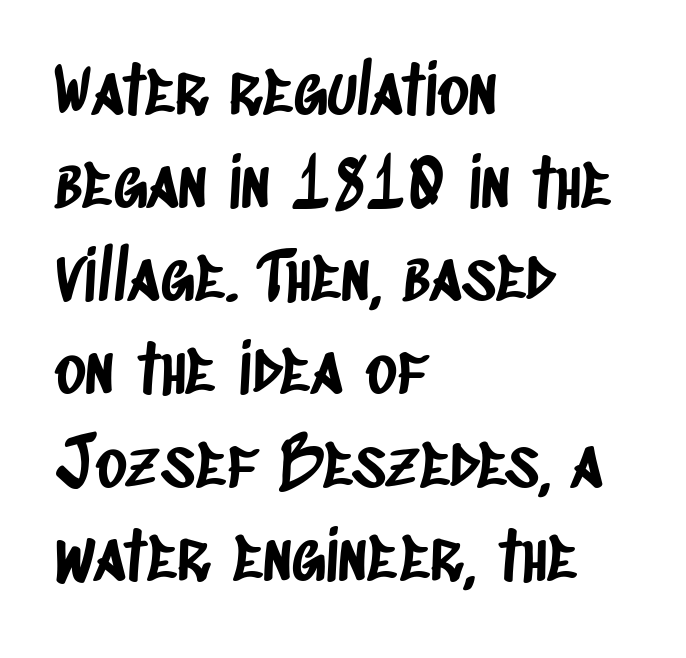
Q: Is the typeface a serif or a sans-serif typeface? A: Sans-serif.
Q: Is the text underlined? A: No.
Q: How is the paragraph aligned? A: Left-aligned.
Q: Is the spacing between letters normal or unusually wide? A: Normal.
Q: Is the spacing between lines tight, normal or loose? A: Normal.
Q: Width (condensed, normal, or wide)? A: Condensed.
Q: Stroke contrast? A: Low.
Q: x-height? A: Large.
Q: Monospaced? A: No.
